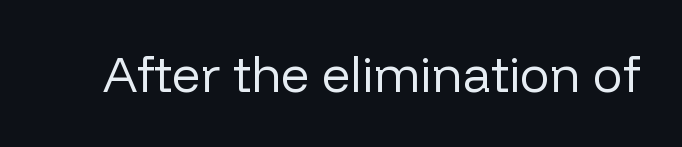
Regarding serifs, this sample does without them. Varying glyph widths throughout — classic text-font behaviour. Vertical stems look standard width or narrower in stroke. This rendering leaves character spacing at its baseline value. This is roman type, the default non-slanted kind.
